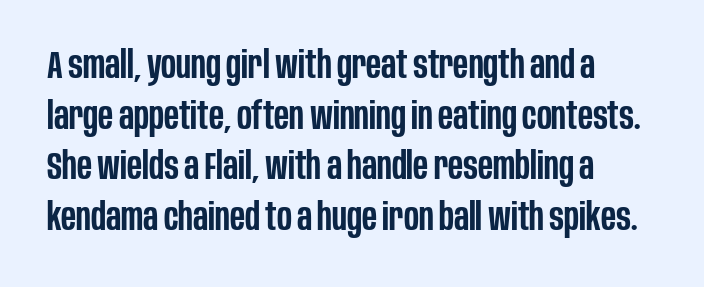
{"serif": "no", "italic": "no", "bold": "semi", "weight": "semibold", "width": "condensed", "stroke_contrast": "low", "x_height": "large", "monospaced": "no", "underline": "no", "align": "left", "line_spacing": "normal", "line_spacing_ratio": 1.33, "letter_spacing": "normal", "letter_spacing_em": 0.0, "glyph_px": 38}
